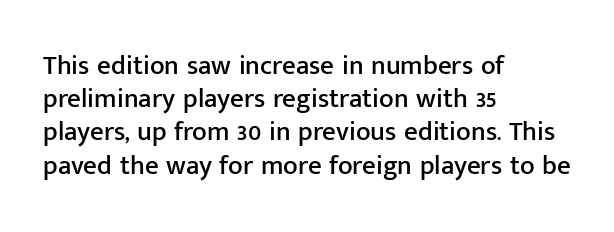
The image shows 27 px text type, upright; set left-aligned, line spacing 1.23x, normal letter spacing, not underlined.
